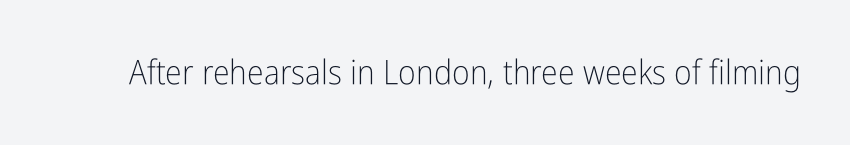
Tall strokes in this sample are plumb rather than angled. Observe the ordinary spacing: letters are neighbours, not strangers. The area under the type is left untouched. Nothing heavy about these letters — not bold at all.
